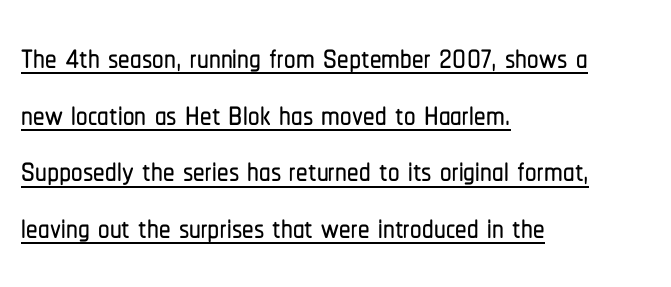
Unlike a traditional serif, this face leaves its strokes unadorned. This sample uses plain, unmodified letter spacing. Does the copy run flush right? No — it runs flush left. Tall strokes in this sample are plumb rather than angled. In designer terms, the underline attribute is active on this setting. Character widths vary here, with narrow letters taking less room than wide ones.
